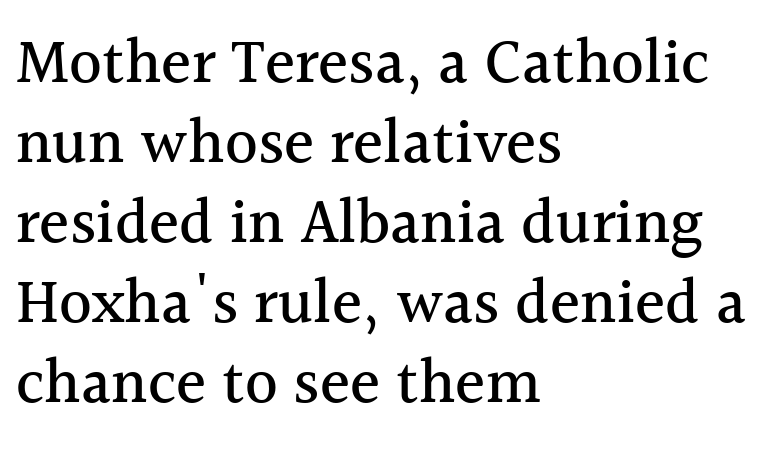
The image shows 63 px serif type, upright; set left-aligned, normal line spacing (1.27x), normal letter spacing, not underlined; a medium x-height.
